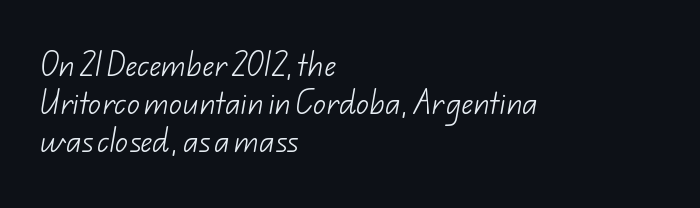
{"bold": "no", "underline": "no", "align": "left", "line_spacing": "normal", "line_spacing_ratio": 1.47, "letter_spacing": "normal", "letter_spacing_em": 0.0, "glyph_px": 26}
